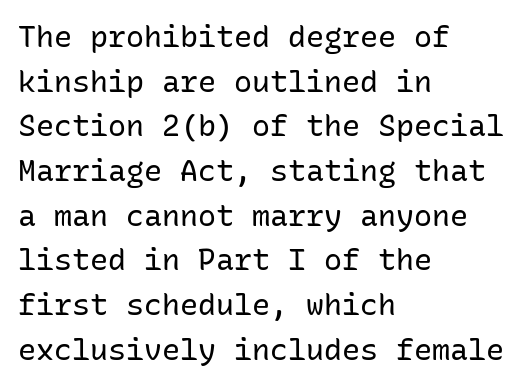
The image shows 30 px regular-weight sans-serif type, upright, monospaced; set left-aligned, normal line spacing (1.49x), normal letter spacing, not underlined; low stroke contrast and a medium x-height.
